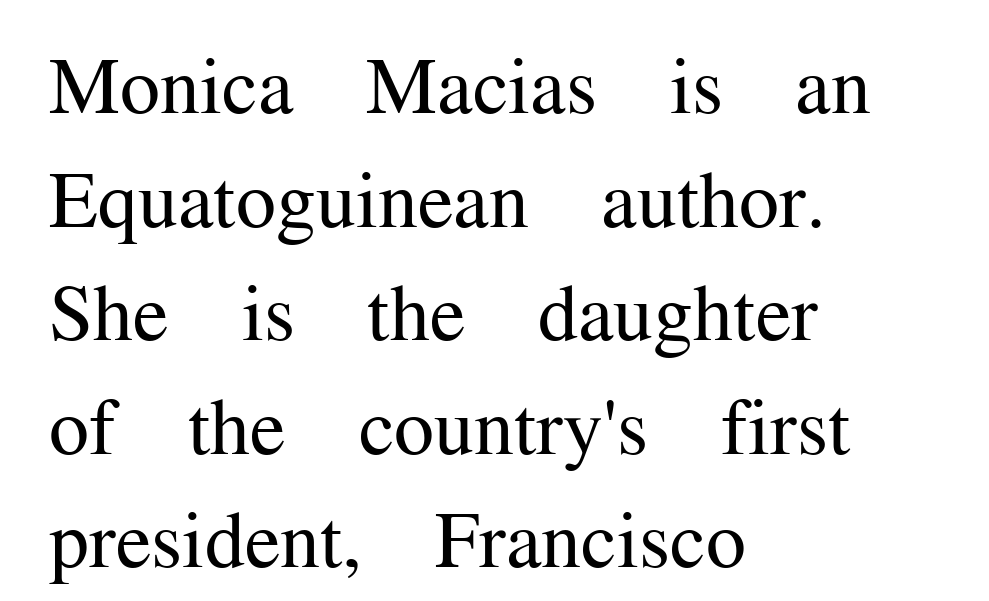
The image shows 80 px regular-weight serif type, upright; set left-aligned, normal line spacing (1.42x), normal letter spacing, not underlined; medium stroke contrast and a medium x-height.
